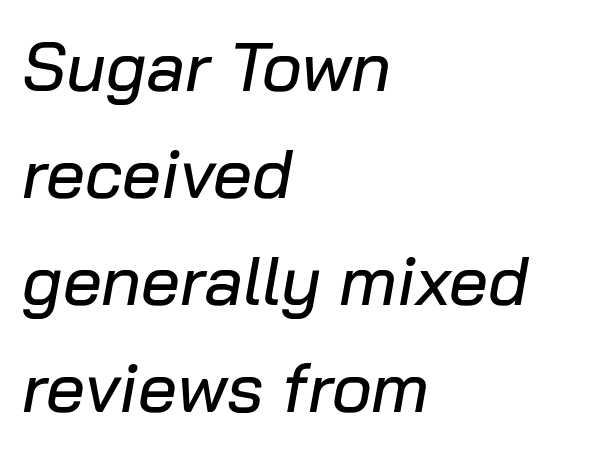
{"italic": "yes", "lean": "right", "slant_degrees": 10, "width": "normal", "stroke_contrast": "low", "x_height": "medium", "monospaced": "no", "underline": "no", "align": "left", "line_spacing": "normal", "line_spacing_ratio": 1.55, "letter_spacing": "normal", "letter_spacing_em": 0.0, "glyph_px": 69}
